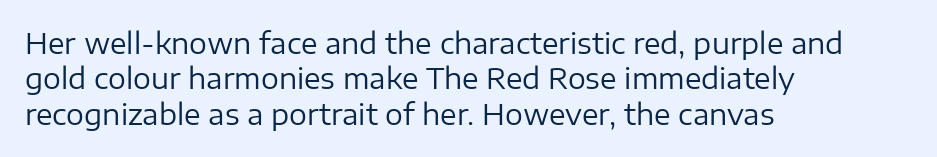
The image shows 28 px regular-weight sans-serif type, upright; set left-aligned, normal line spacing (1.26x), normal letter spacing, not underlined; low stroke contrast and a medium x-height.
